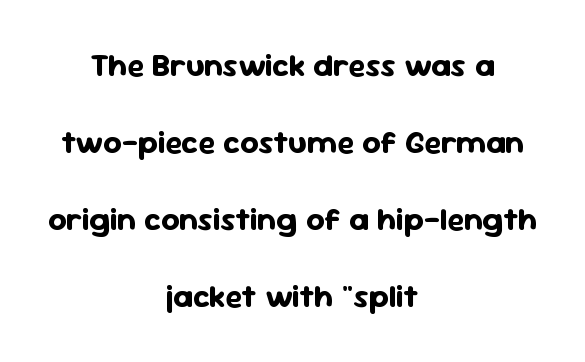
Q: Is the text bold? A: Yes.
Q: Is the text italic (slanted)? A: No, it is upright.
Q: Is the typeface a serif or a sans-serif typeface? A: Sans-serif.
Q: Is the text underlined? A: No.
Q: How is the paragraph aligned? A: Centered.
Q: Is the spacing between letters normal or unusually wide? A: Normal.
Q: Is the spacing between lines tight, normal or loose? A: Loose.
Q: Width (condensed, normal, or wide)? A: Normal.
Q: Stroke contrast? A: Low.
Q: x-height? A: Medium.
Q: Monospaced? A: No.
